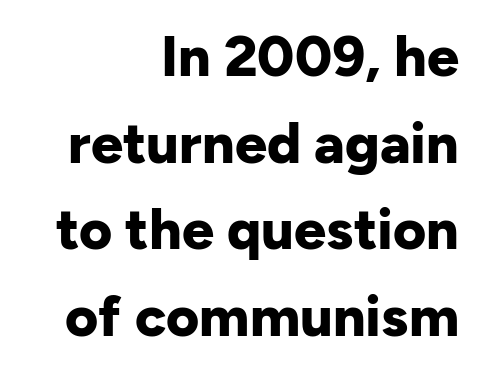
Q: Is the text bold? A: Yes.
Q: Is the text italic (slanted)? A: No, it is upright.
Q: Is the typeface a serif or a sans-serif typeface? A: Sans-serif.
Q: Is the text underlined? A: No.
Q: How is the paragraph aligned? A: Right-aligned.
Q: Is the spacing between letters normal or unusually wide? A: Normal.
Q: Is the spacing between lines tight, normal or loose? A: Normal.
Q: Width (condensed, normal, or wide)? A: Normal.
Q: Stroke contrast? A: Low.
Q: x-height? A: Medium.
Q: Monospaced? A: No.
